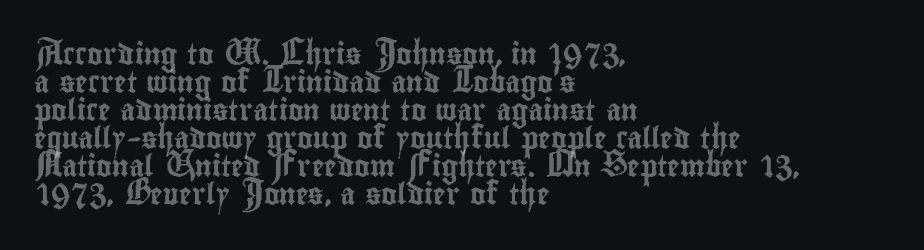
If you measured baseline to baseline, you'd find a middling distance. Descenders are the only things crossing below the line. The lines in this sample share a left origin and differ only in where they stop. Letter spacing: default. Quick note: not italic, upright.
